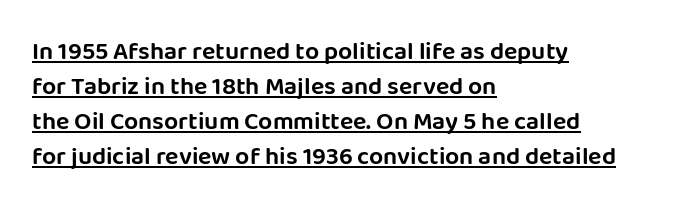
Q: Is the text italic (slanted)? A: No, it is upright.
Q: Is the text underlined? A: Yes.
Q: How is the paragraph aligned? A: Left-aligned.
Q: Is the spacing between letters normal or unusually wide? A: Normal.
Q: Is the spacing between lines tight, normal or loose? A: Normal.
